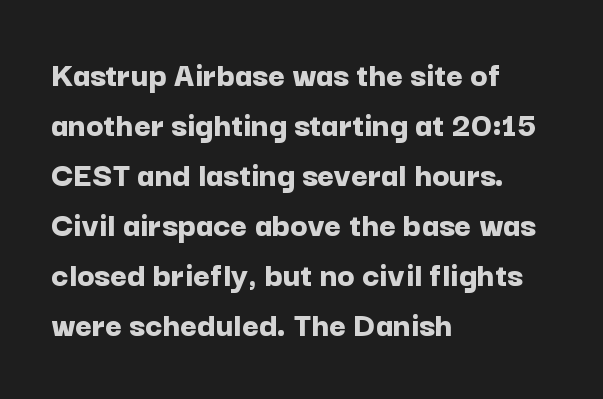
{"serif": "no", "italic": "no", "bold": "yes", "weight": "bold", "width": "normal", "stroke_contrast": "low", "x_height": "medium", "monospaced": "no", "underline": "no", "align": "left", "line_spacing": "normal", "line_spacing_ratio": 1.39, "letter_spacing": "normal", "letter_spacing_em": 0.0, "glyph_px": 36}
